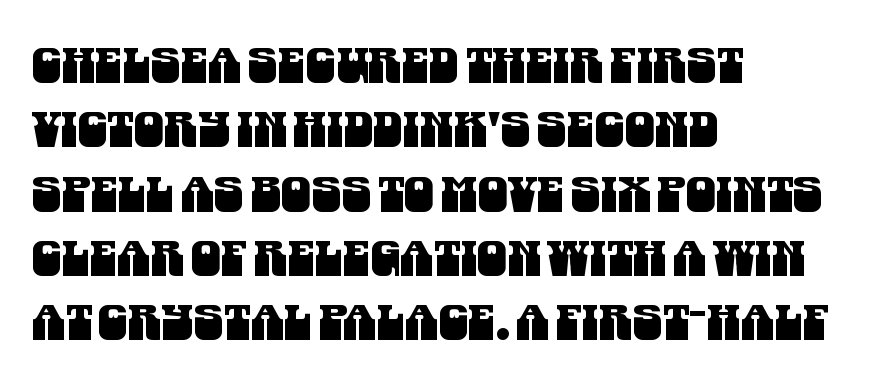
Q: Is the typeface a serif or a sans-serif typeface? A: Sans-serif.
Q: Is the text underlined? A: No.
Q: How is the paragraph aligned? A: Left-aligned.
Q: Is the spacing between letters normal or unusually wide? A: Normal.
Q: Is the spacing between lines tight, normal or loose? A: Normal.
Q: Width (condensed, normal, or wide)? A: Condensed.
Q: Stroke contrast? A: Medium.
Q: x-height? A: Large.
Q: Monospaced? A: No.
